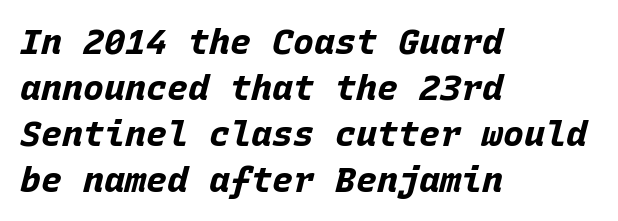
Underline: absent. Slant detected: the letters are inclined. Chunky letters — that's bold for sure. Compared with typical body copy, the letter spacing here is the same. The passage is arranged the way most books set body copy — flush left.
